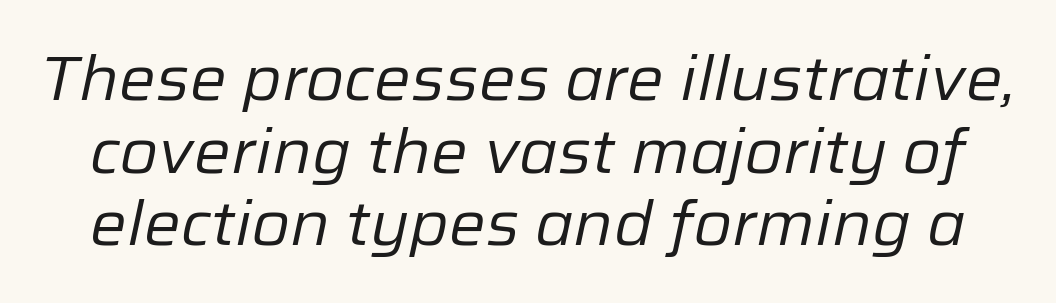
Q: Is the text bold? A: No.
Q: Is the text italic (slanted)? A: Yes, it leans right by about 12 degrees.
Q: Is the text underlined? A: No.
Q: Is the spacing between letters normal or unusually wide? A: Normal.
Q: Width (condensed, normal, or wide)? A: Normal.
Q: Stroke contrast? A: Low.
Q: x-height? A: Medium.
Q: Monospaced? A: No.
